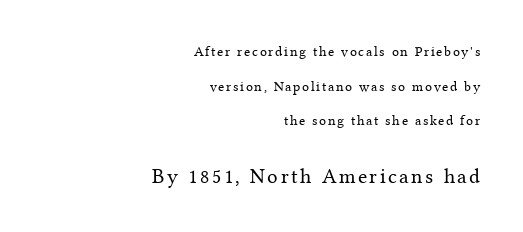
The image shows 21 px text type, upright; set right-aligned, loose line spacing (2.48x), not underlined; the second (bottom) block is 1.5x larger.
